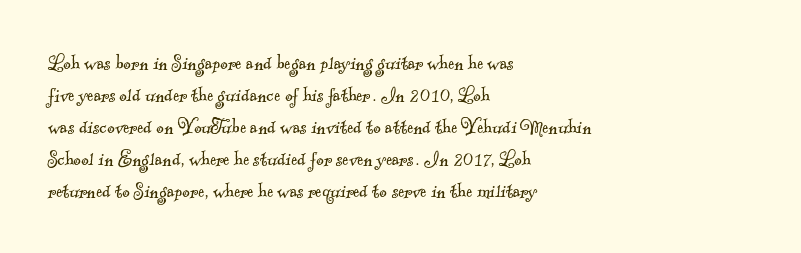
The image shows 23 px text type; set left-aligned, normal line spacing (1.39x), normal letter spacing, not underlined.
